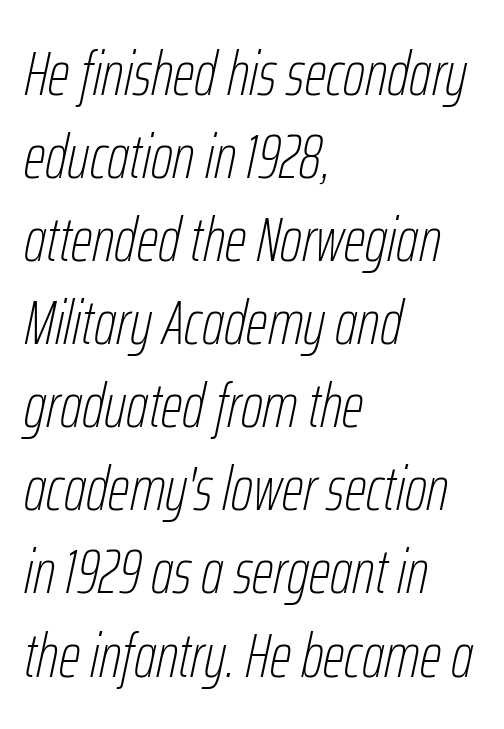
The image shows 62 px thin, condensed type, italic (leaning right); set left-aligned, normal line spacing (1.34x), normal letter spacing, not underlined; low stroke contrast and a medium x-height.
